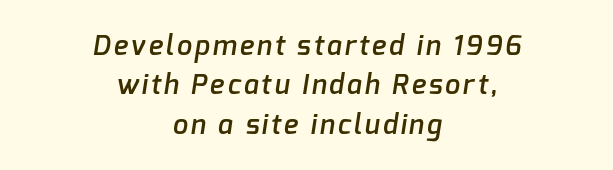
{"bold": "semi", "underline": "no", "align": "center", "line_spacing": "normal", "line_spacing_ratio": 1.46, "glyph_px": 27}
